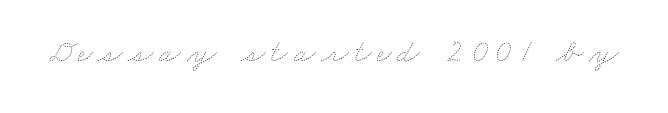
Q: Is the text bold? A: No.
Q: Is the text underlined? A: No.
Q: Width (condensed, normal, or wide)? A: Wide.
Q: Stroke contrast? A: Low.
Q: x-height? A: Small.
Q: Monospaced? A: No.
